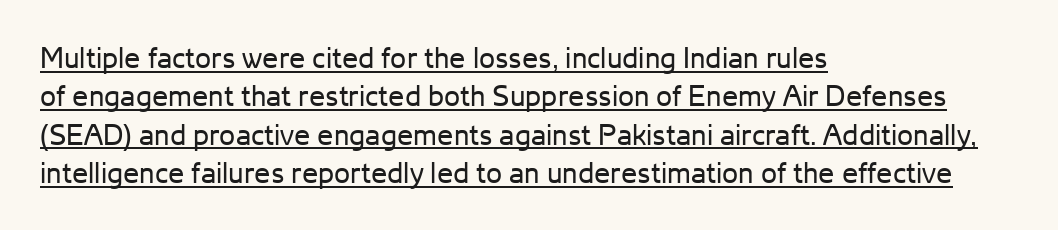
Where is the straight margin? On the left. The passage shown is typeset with a sans-serif family. Is the letter spacing exaggerated? No — it looks like the ordinary default. The string is rendered with underlining switched on. Think standard paragraph weight, or any step lighter than that. These lines are rendered in a variable-pitch font.
